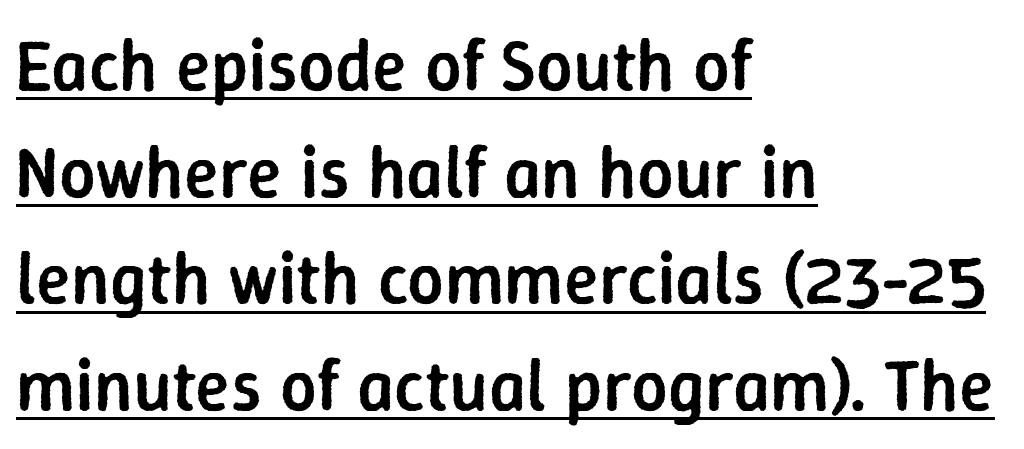
{"serif": "no", "italic": "no", "bold": "semi", "weight": "semibold", "width": "normal", "stroke_contrast": "low", "x_height": "medium", "monospaced": "no", "underline": "yes", "align": "left", "line_spacing": "normal", "line_spacing_ratio": 1.48, "letter_spacing": "normal", "letter_spacing_em": 0.0, "glyph_px": 72}
